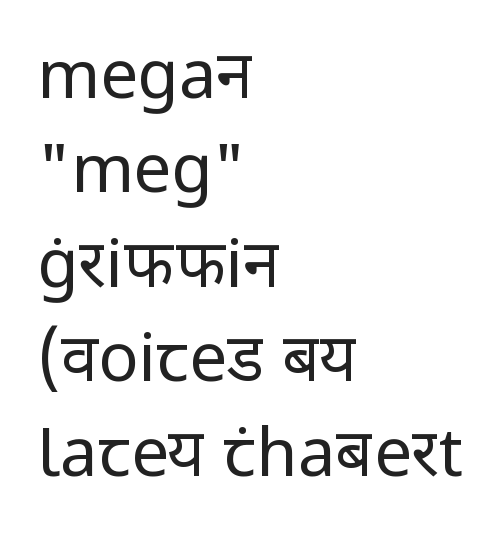
{"serif": "no", "italic": "no", "bold": "no", "weight": "regular", "width": "normal", "stroke_contrast": "low", "x_height": "medium", "monospaced": "no", "underline": "no", "align": "left", "line_spacing": "normal", "line_spacing_ratio": 1.41, "letter_spacing": "normal", "letter_spacing_em": 0.0, "glyph_px": 67}
